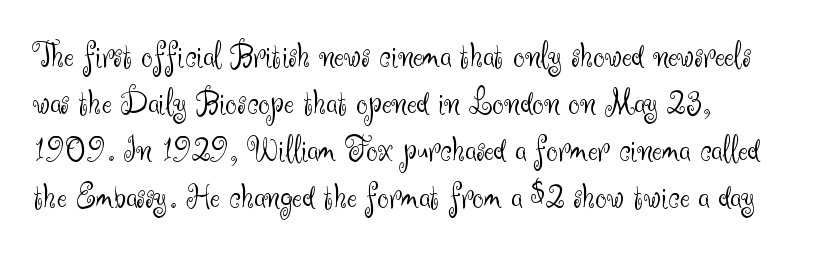
{"serif": "no", "italic": "no", "bold": "no", "weight": "light", "width": "normal", "stroke_contrast": "medium", "x_height": "small", "monospaced": "no", "underline": "no", "align": "left", "line_spacing": "normal", "line_spacing_ratio": 1.27, "letter_spacing": "normal", "letter_spacing_em": 0.0, "glyph_px": 37}
